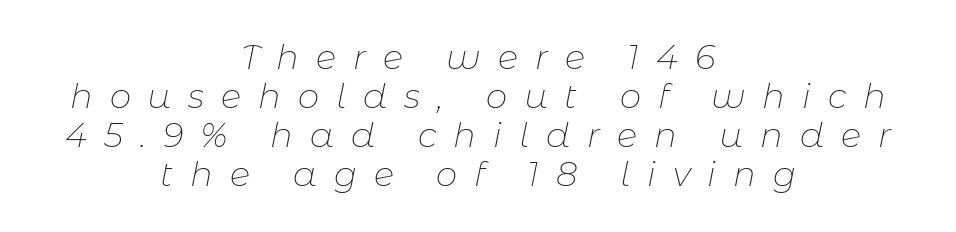
The image shows 34 px thin type, italic (leaning right); set centered, tight line spacing (1.15x), unusually wide letter spacing (+0.5 em), not underlined; low stroke contrast and a medium x-height.
